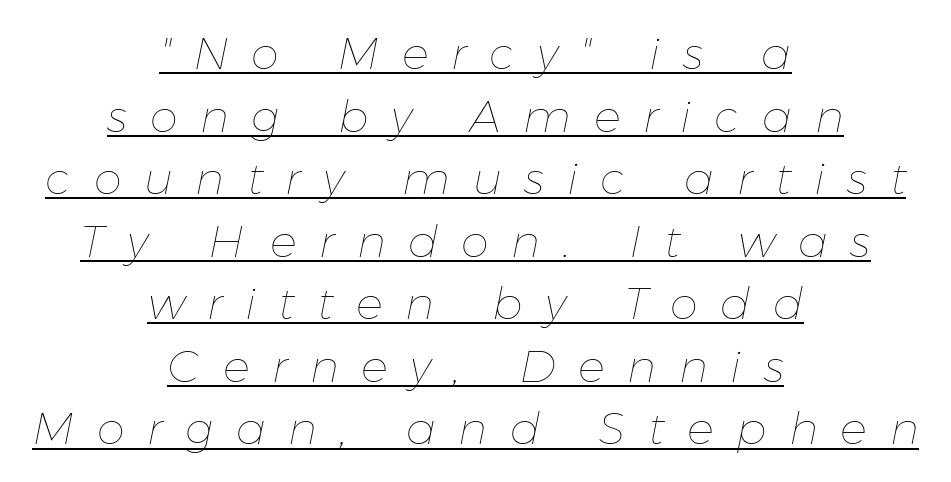
Does a line run under the words? Yes, clearly. These lines stack symmetrically, like a column narrowing and widening about its center. Slant detected: the letters are inclined. These lines are rendered in a variable-pitch font.
